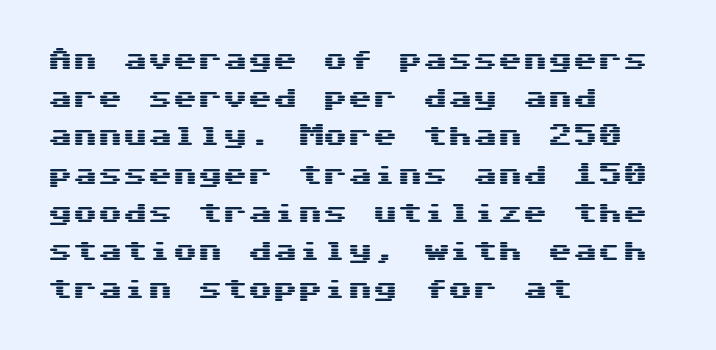
The image shows 25 px text type, upright; set left-aligned, normal line spacing (1.53x), normal letter spacing, not underlined.
